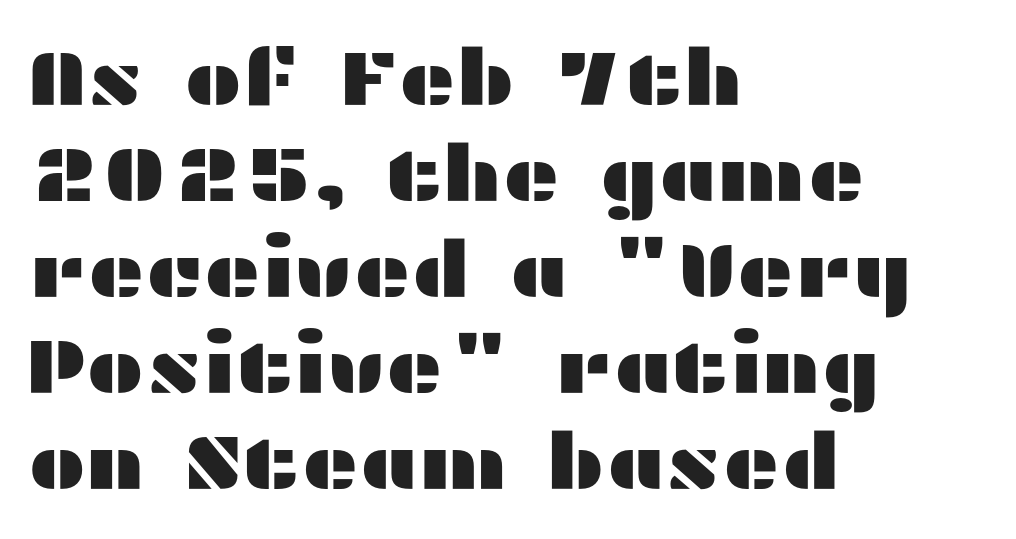
Q: Is the text italic (slanted)? A: No, it is upright.
Q: Is the typeface a serif or a sans-serif typeface? A: Sans-serif.
Q: Is the text underlined? A: No.
Q: How is the paragraph aligned? A: Left-aligned.
Q: Is the spacing between letters normal or unusually wide? A: Normal.
Q: Width (condensed, normal, or wide)? A: Wide.
Q: Stroke contrast? A: Medium.
Q: x-height? A: Medium.
Q: Monospaced? A: No.
